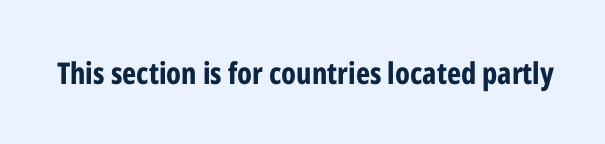
The image shows 30 px bold, condensed sans-serif type, upright; set normal letter spacing, not underlined; low stroke contrast and a medium x-height.
